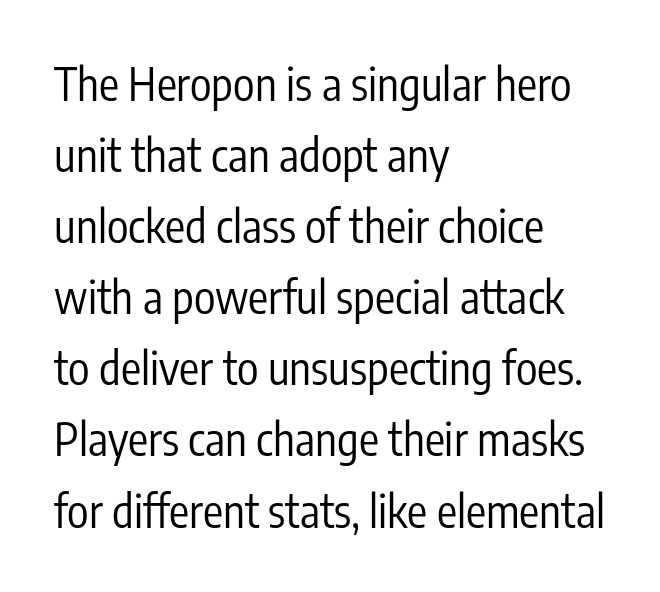
Q: Is the text bold? A: No.
Q: Is the text italic (slanted)? A: No, it is upright.
Q: Is the typeface a serif or a sans-serif typeface? A: Sans-serif.
Q: Is the text underlined? A: No.
Q: How is the paragraph aligned? A: Left-aligned.
Q: Is the spacing between letters normal or unusually wide? A: Normal.
Q: Is the spacing between lines tight, normal or loose? A: Normal.
Q: Width (condensed, normal, or wide)? A: Condensed.
Q: Stroke contrast? A: Low.
Q: x-height? A: Medium.
Q: Monospaced? A: No.
